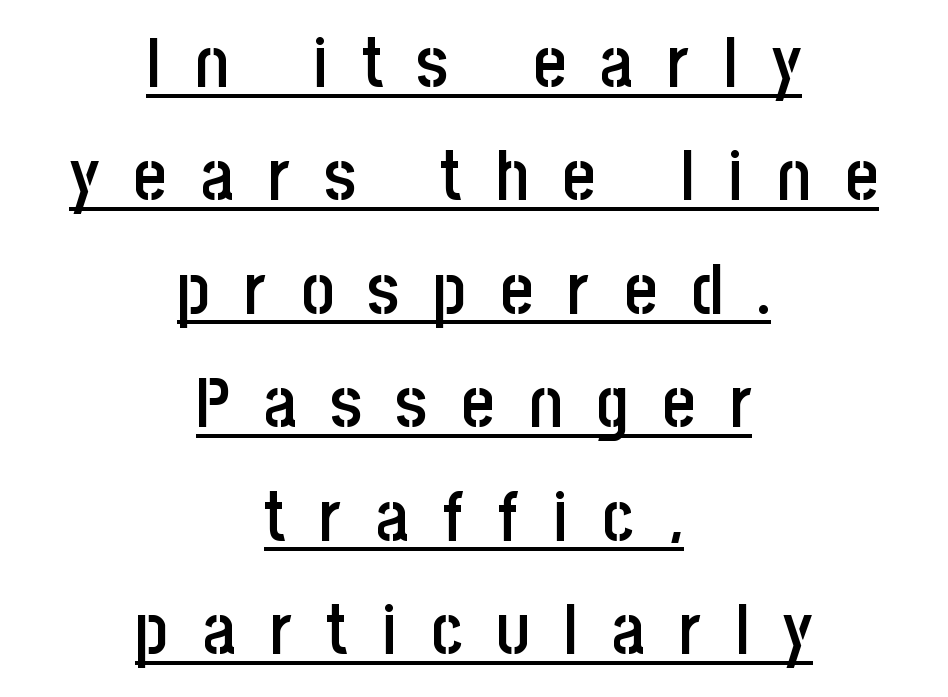
One glance says typical: line gaps are just what's usual. Does the type have serifs? No, each stem ends abruptly. Proportional: the letters do not fall into vertical columns. Somebody hit Ctrl+U on this one — the words are underlined. A bit beefed up — I'd call it semibold rather than bold. Does the copy run flush right? No — it is centered line by line.
